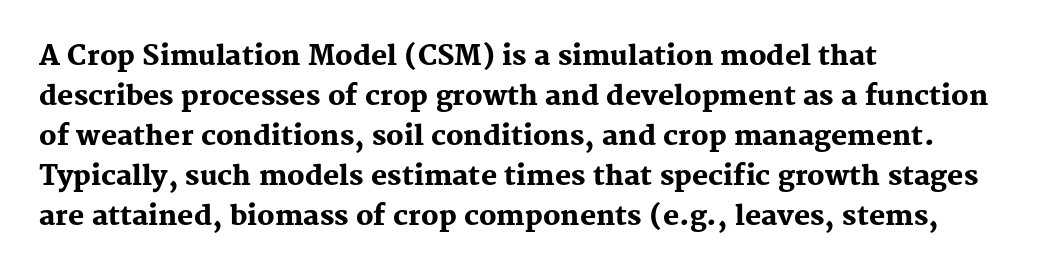
The image shows 27 px bold type, upright; set left-aligned, normal line spacing (1.48x), normal letter spacing, not underlined.
